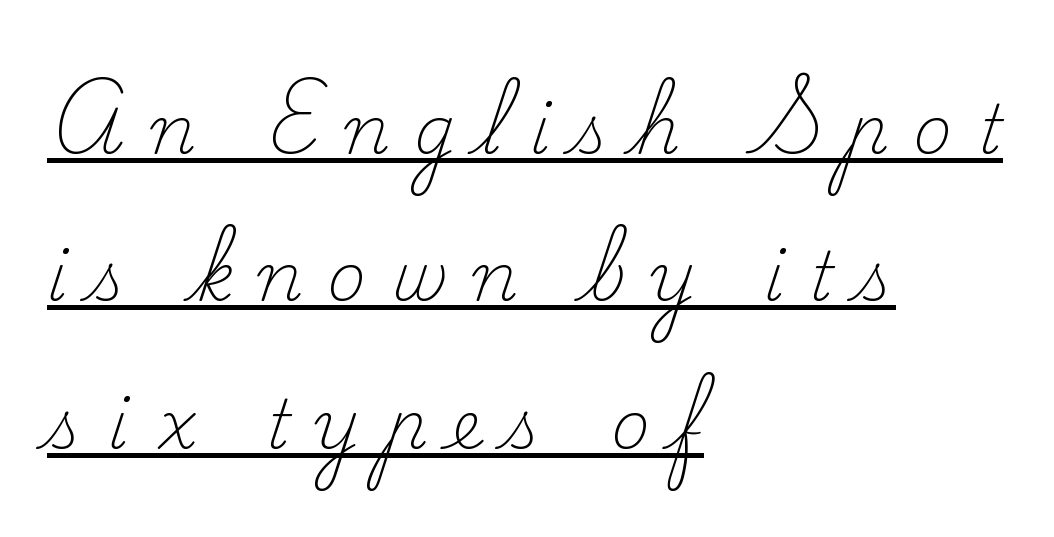
A great deal of white space separates one row of letters from the next. Each word looks stretched out because of the extra space between its letters. Small tapered or slab feet sit at the stroke ends, so this counts as serif.
